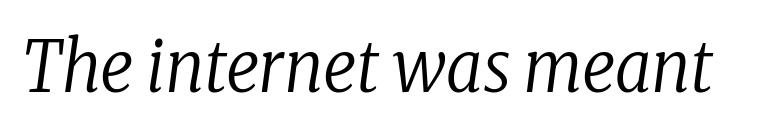
{"serif": "yes", "italic": "yes", "lean": "right", "slant_degrees": 8, "bold": "no", "weight": "regular", "width": "condensed", "stroke_contrast": "low", "x_height": "medium", "monospaced": "no", "underline": "no", "letter_spacing": "normal", "letter_spacing_em": 0.0, "glyph_px": 71}
